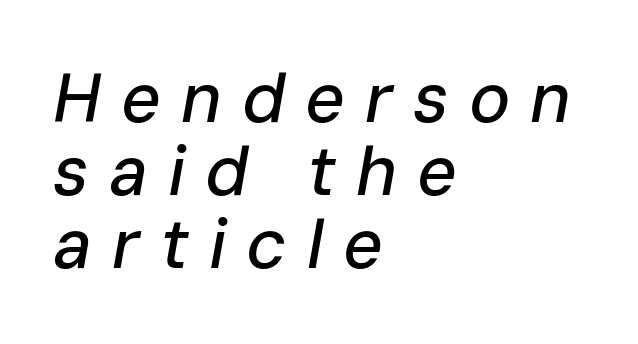
{"italic": "yes", "lean": "right", "slant_degrees": 10, "width": "normal", "stroke_contrast": "low", "x_height": "medium", "monospaced": "no", "underline": "no", "align": "left", "line_spacing": "tight", "line_spacing_ratio": 1.06, "letter_spacing": "wide", "letter_spacing_em": 0.29, "glyph_px": 69}
